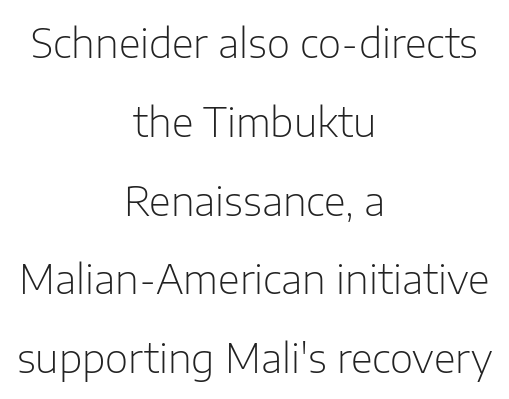
{"serif": "no", "italic": "no", "bold": "no", "weight": "light", "width": "normal", "stroke_contrast": "low", "x_height": "medium", "monospaced": "no", "underline": "no", "align": "center", "line_spacing": "loose", "line_spacing_ratio": 1.97, "letter_spacing": "normal", "letter_spacing_em": 0.0, "glyph_px": 40}
